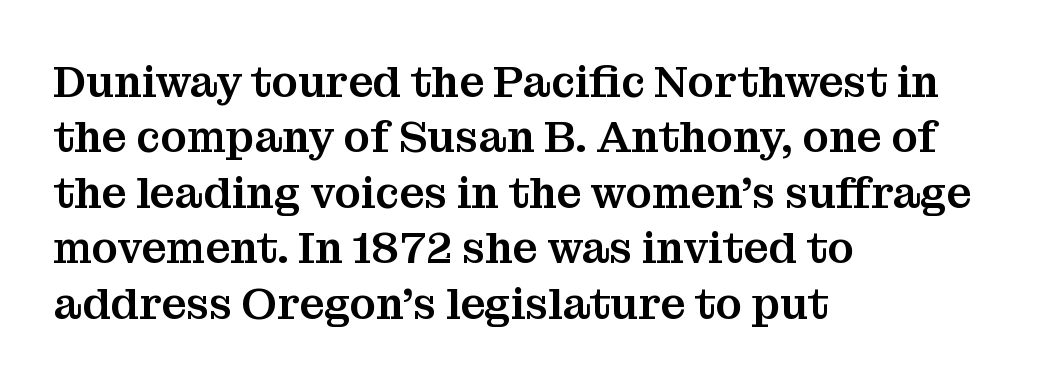
The image shows 44 px serif type, upright; set left-aligned, normal line spacing (1.26x), normal letter spacing, not underlined; medium stroke contrast and a medium x-height.
